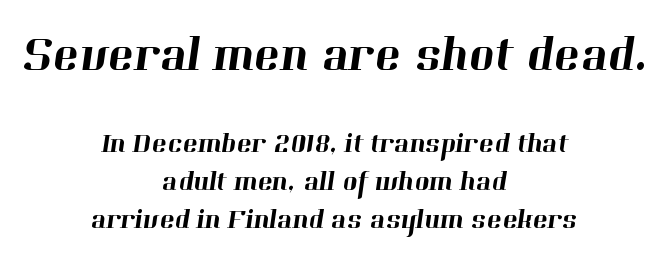
The image shows 49 px serif type; set centered, normal line spacing (1.35x), normal letter spacing, not underlined; the first (top) block is 1.75x larger; high stroke contrast and a medium x-height.
